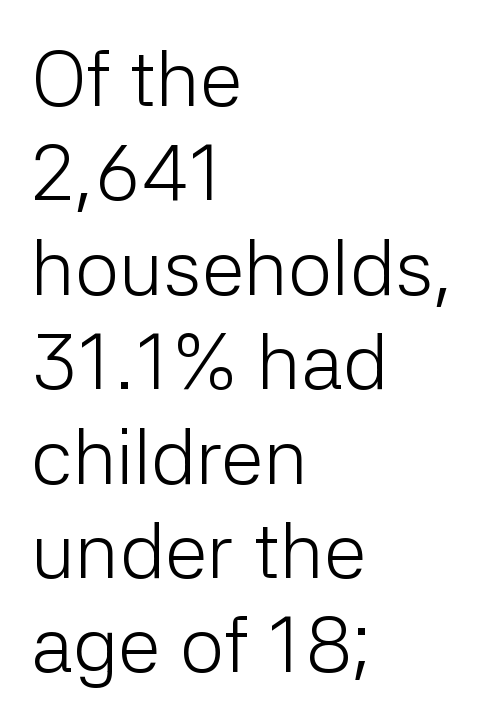
The image shows 78 px light sans-serif type, upright; set left-aligned, line spacing 1.21x, normal letter spacing, not underlined; low stroke contrast and a medium x-height.
